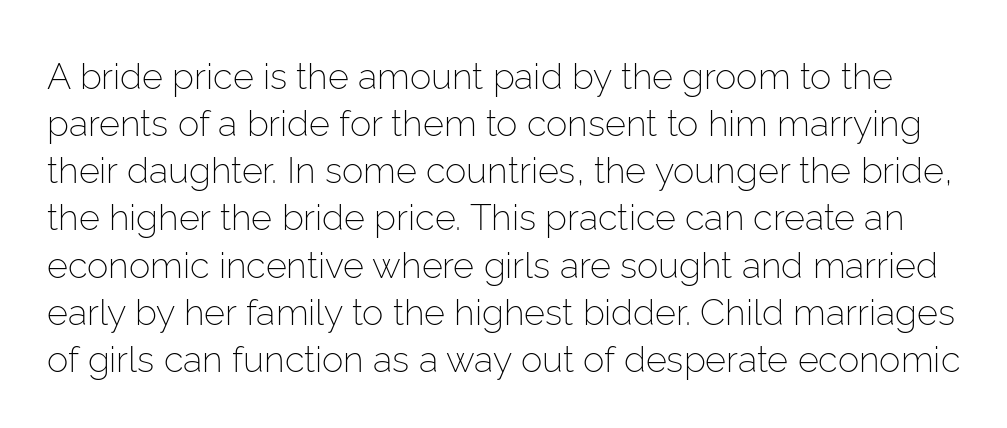
The gap between lines stays unmarked. Serifs: no, the terminals of the letterforms are clean. Heft: none added — not bold. The tracking reads as untouched default to a designer's eye. This sample keeps an unexceptional amount of space between lines. You could not count columns in this text — the font is proportionally spaced.
